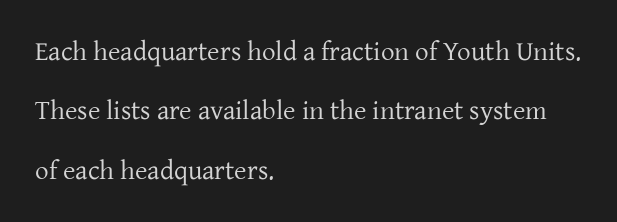
{"italic": "no", "bold": "no", "underline": "no", "align": "left", "line_spacing": "loose", "line_spacing_ratio": 2.2, "letter_spacing": "normal", "letter_spacing_em": 0.0, "glyph_px": 27}
